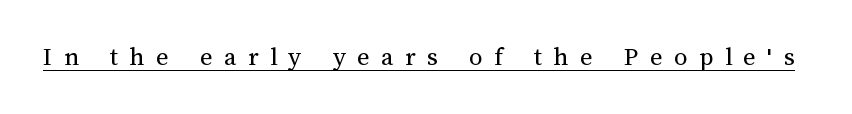
{"italic": "no", "bold": "no", "underline": "yes", "letter_spacing": "wide", "letter_spacing_em": 0.42, "glyph_px": 27}
